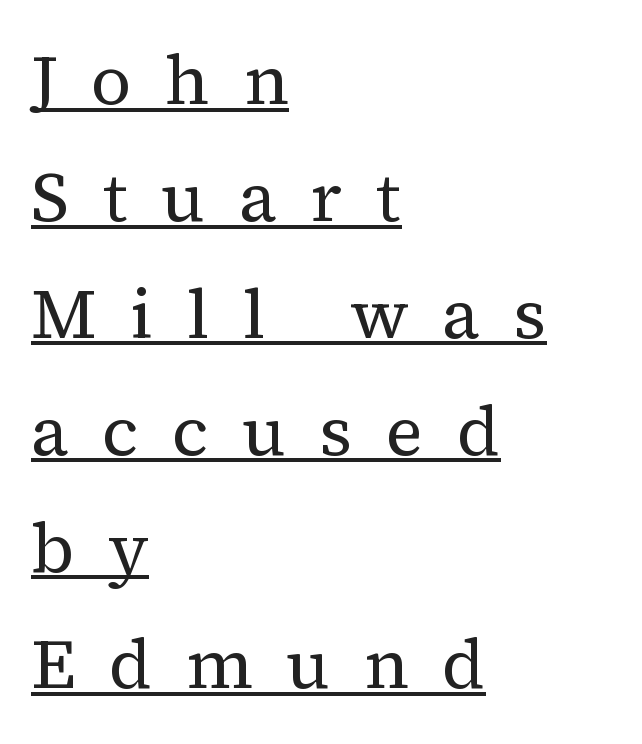
The lines sit at an ordinary, default distance from one another. The passage is arranged the way most books set body copy — flush left. Classification — serif. No italicization has been applied; the sample stays upright. No heavy texture on the line: the type isn't bold. The rendering inserts visible extra space after every character.
